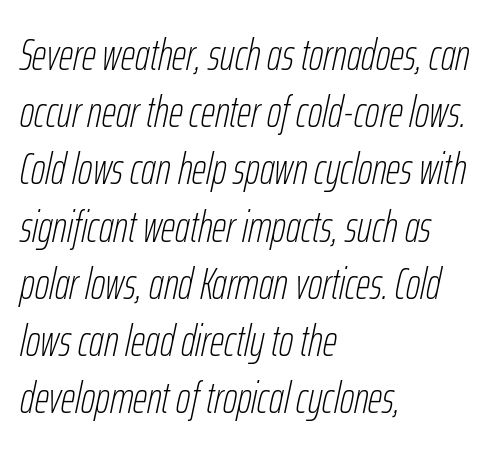
Q: Is the text bold? A: No.
Q: Is the text italic (slanted)? A: Yes, it leans right by about 12 degrees.
Q: Is the text underlined? A: No.
Q: How is the paragraph aligned? A: Left-aligned.
Q: Is the spacing between letters normal or unusually wide? A: Normal.
Q: Is the spacing between lines tight, normal or loose? A: Normal.
Q: Width (condensed, normal, or wide)? A: Condensed.
Q: Stroke contrast? A: Low.
Q: x-height? A: Medium.
Q: Monospaced? A: No.
